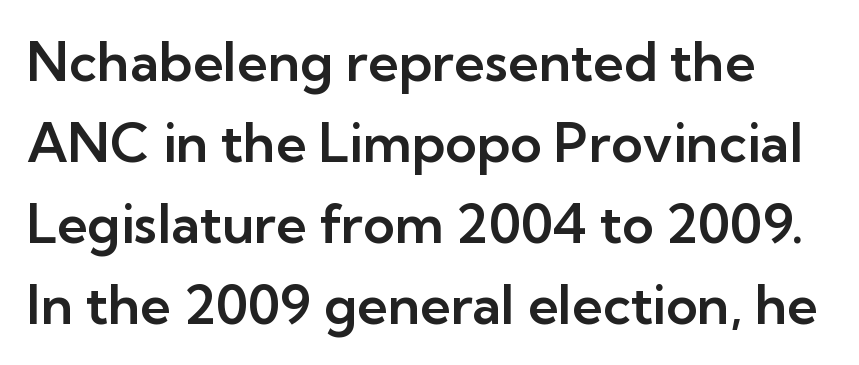
{"serif": "no", "italic": "no", "width": "normal", "stroke_contrast": "low", "x_height": "medium", "monospaced": "no", "underline": "no", "line_spacing": "normal", "line_spacing_ratio": 1.5, "letter_spacing": "normal", "letter_spacing_em": 0.0, "glyph_px": 54}
